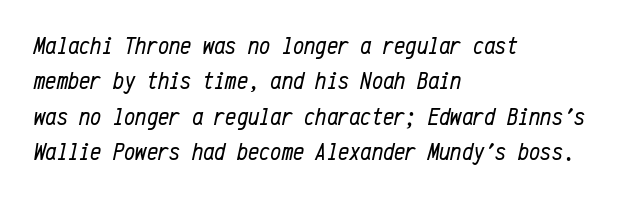
The image shows 25 px text type, italic (leaning right); set left-aligned, normal line spacing (1.42x), normal letter spacing, not underlined.
